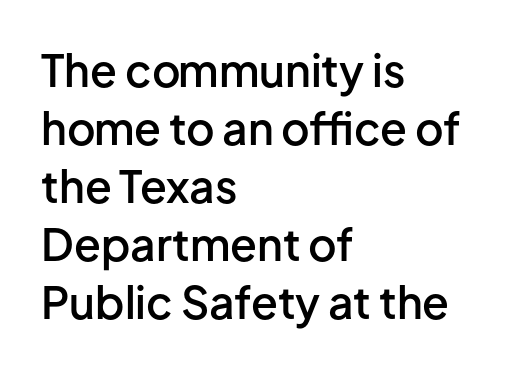
{"serif": "no", "italic": "no", "bold": "semi", "weight": "semibold", "width": "normal", "stroke_contrast": "low", "x_height": "medium", "monospaced": "no", "underline": "no", "align": "left", "line_spacing": "normal", "line_spacing_ratio": 1.32, "letter_spacing": "normal", "letter_spacing_em": 0.0, "glyph_px": 44}
